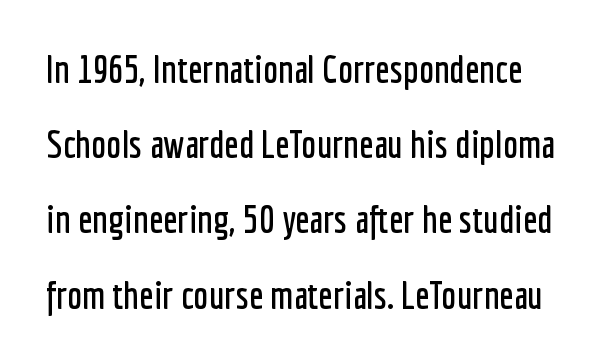
The image shows 38 px condensed sans-serif type, upright; set loose line spacing (1.98x), normal letter spacing, not underlined; low stroke contrast and a medium x-height.
